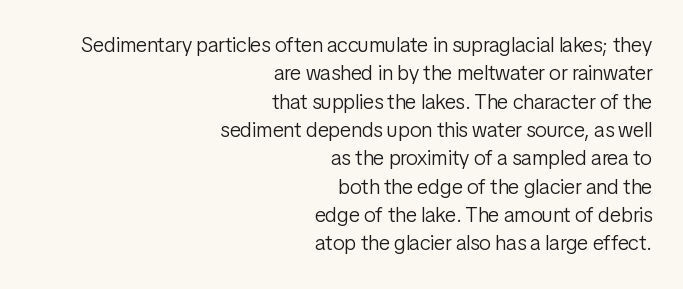
Q: Is the text bold? A: No.
Q: Is the text italic (slanted)? A: No, it is upright.
Q: Is the text underlined? A: No.
Q: How is the paragraph aligned? A: Right-aligned.
Q: Is the spacing between letters normal or unusually wide? A: Normal.
Q: Is the spacing between lines tight, normal or loose? A: Normal.
